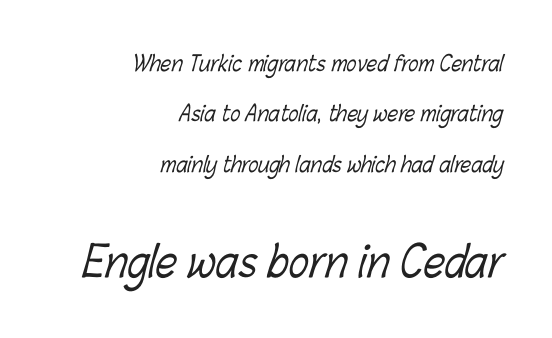
Honestly, the letter spacing is just normal — you wouldn't notice it. This sample has the flowing, uneven cadence of proportional lettering. Plain, unruled lines of type. Between these two stacked blocks, the lower one wins on size. The passage shown is not bold in any degree.
